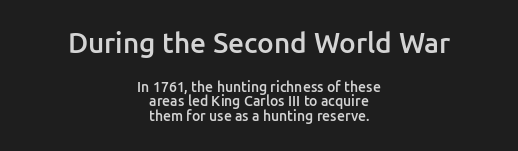
To sum up the face: it is a sans, with no serifs. The compositor balanced each line on the midline. Quick note: not italic, upright. Stroke thickness is moderately raised; the sample reads as semibold. The first block has been scaled up relative to the second. Any mark beneath the type? The region is blank.
